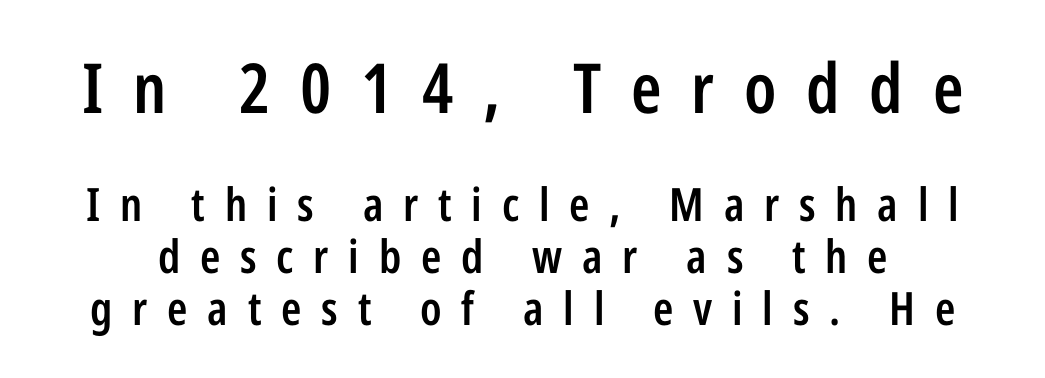
I'd call this a sans setting — the letters go barefoot. Underline: absent. Larger block? The one above; the one below is distinctly smaller. The letterforms stand isolated, each surrounded by extra space. The vertical gap from one line to the next is small.
